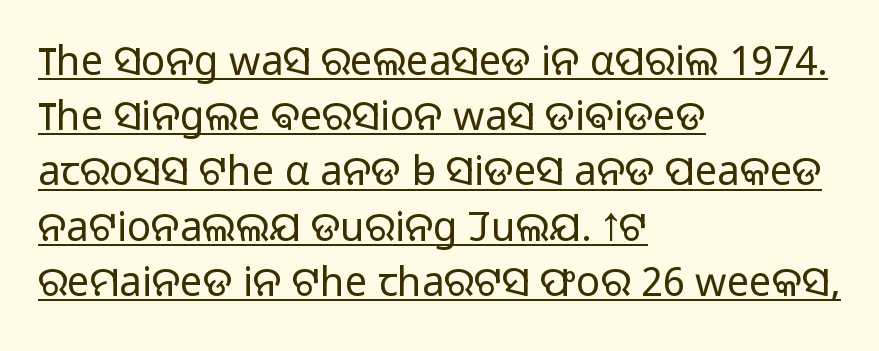
Q: Is the text bold? A: No.
Q: Is the text italic (slanted)? A: No, it is upright.
Q: Is the typeface a serif or a sans-serif typeface? A: Sans-serif.
Q: Is the text underlined? A: Yes.
Q: How is the paragraph aligned? A: Left-aligned.
Q: Is the spacing between letters normal or unusually wide? A: Normal.
Q: Is the spacing between lines tight, normal or loose? A: Normal.
Q: Width (condensed, normal, or wide)? A: Normal.
Q: Stroke contrast? A: Low.
Q: x-height? A: Medium.
Q: Monospaced? A: No.
